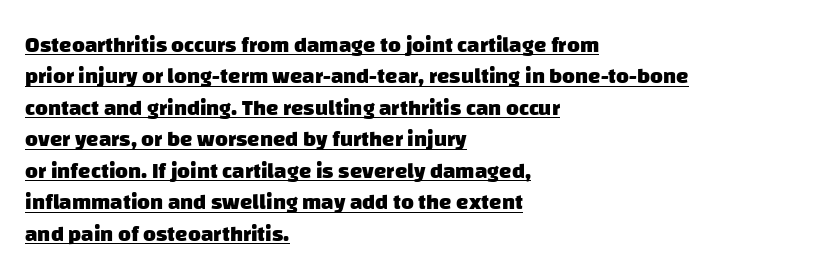
Default kerning and tracking; the words read as compact shapes. A full-strength bold gives these letters their thick strokes. Descenders here cross a horizontal rule under the line. Where is the straight margin? On the left. Is there much room between lines? A standard amount, neither cramped nor airy.
